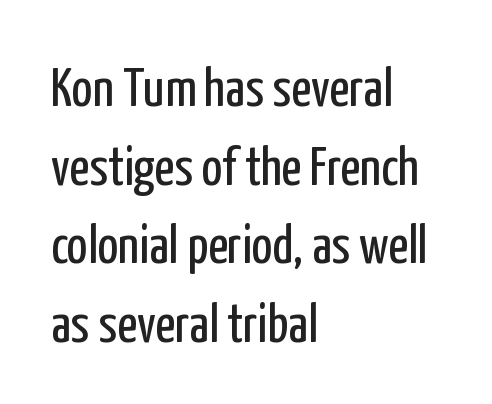
{"serif": "no", "italic": "no", "bold": "no", "weight": "regular", "width": "condensed", "stroke_contrast": "low", "x_height": "medium", "monospaced": "no", "underline": "no", "align": "left", "line_spacing": "normal", "line_spacing_ratio": 1.43, "letter_spacing": "normal", "letter_spacing_em": 0.0, "glyph_px": 55}
